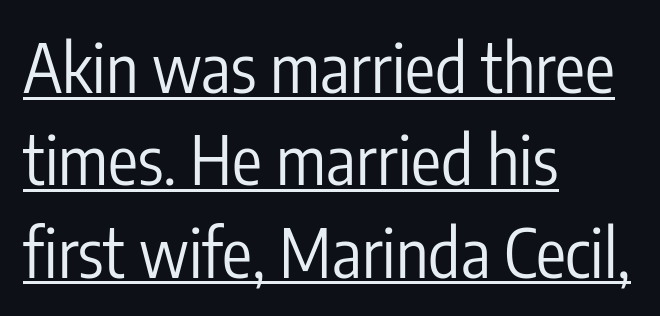
{"serif": "no", "italic": "no", "bold": "no", "weight": "regular", "width": "condensed", "stroke_contrast": "low", "x_height": "medium", "monospaced": "no", "underline": "yes", "align": "left", "line_spacing": "normal", "line_spacing_ratio": 1.38, "letter_spacing": "normal", "letter_spacing_em": 0.0, "glyph_px": 67}
